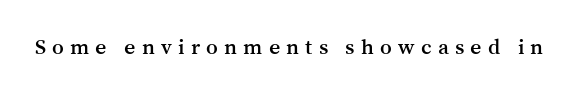
You can tell it's not italic because the verticals are truly vertical. The gap between lines stays unmarked. Display-style spreading of the glyphs; the letterfit is very open.
